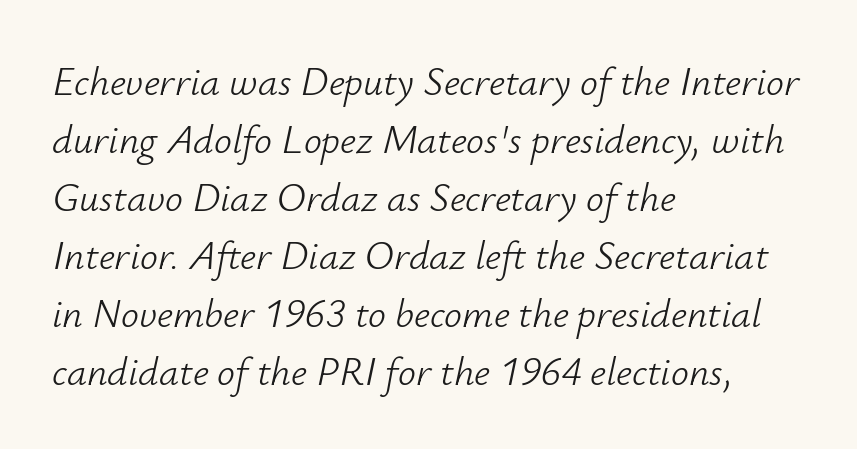
The image shows 40 px light type, italic (leaning right); set left-aligned, normal line spacing (1.45x), normal letter spacing, not underlined; low stroke contrast and a small x-height.
